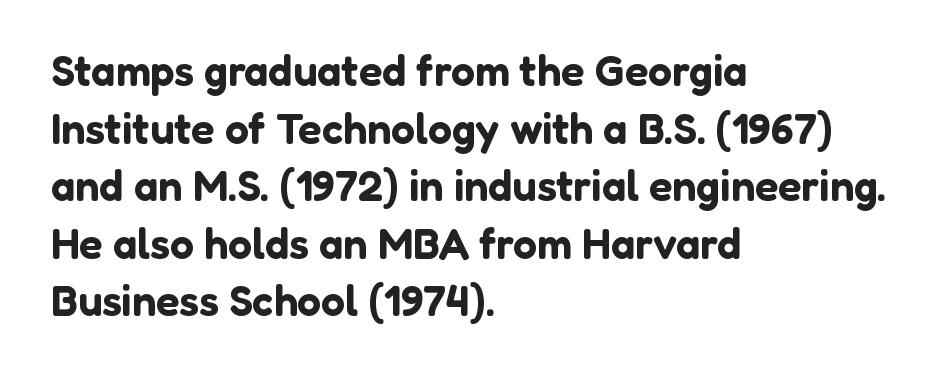
{"serif": "no", "italic": "no", "width": "normal", "stroke_contrast": "low", "x_height": "medium", "monospaced": "no", "underline": "no", "align": "left", "line_spacing": "normal", "line_spacing_ratio": 1.34, "letter_spacing": "normal", "letter_spacing_em": 0.0, "glyph_px": 43}
